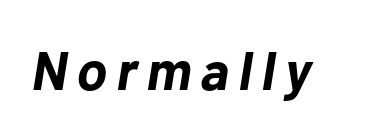
The image shows 55 px bold type, italic (leaning right); set not underlined; low stroke contrast and a medium x-height.
